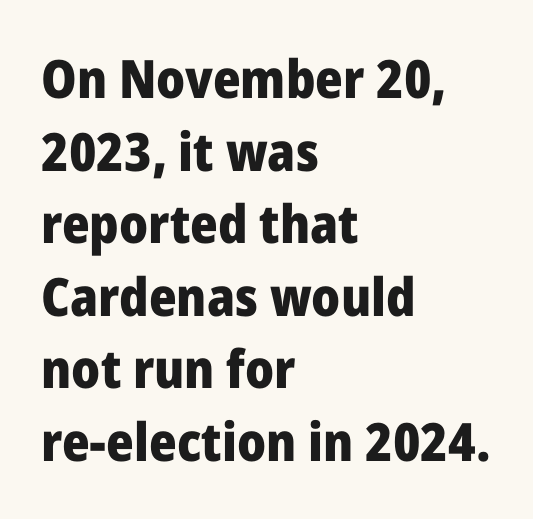
Q: Is the text bold? A: Yes.
Q: Is the text italic (slanted)? A: No, it is upright.
Q: Is the typeface a serif or a sans-serif typeface? A: Sans-serif.
Q: Is the text underlined? A: No.
Q: How is the paragraph aligned? A: Left-aligned.
Q: Is the spacing between letters normal or unusually wide? A: Normal.
Q: Is the spacing between lines tight, normal or loose? A: Normal.
Q: Width (condensed, normal, or wide)? A: Normal.
Q: Stroke contrast? A: Low.
Q: x-height? A: Medium.
Q: Monospaced? A: No.
